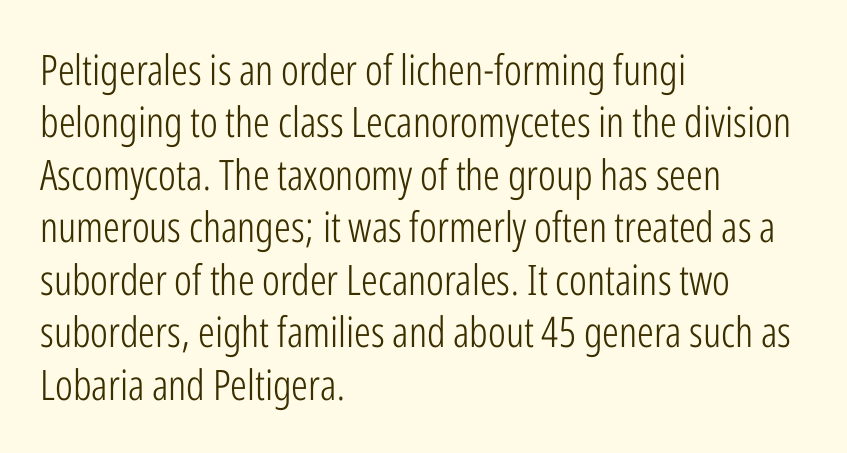
{"serif": "no", "italic": "no", "bold": "no", "weight": "light", "width": "condensed", "stroke_contrast": "low", "x_height": "medium", "monospaced": "no", "underline": "no", "align": "left", "line_spacing": "normal", "line_spacing_ratio": 1.25, "letter_spacing": "normal", "letter_spacing_em": 0.0, "glyph_px": 42}
